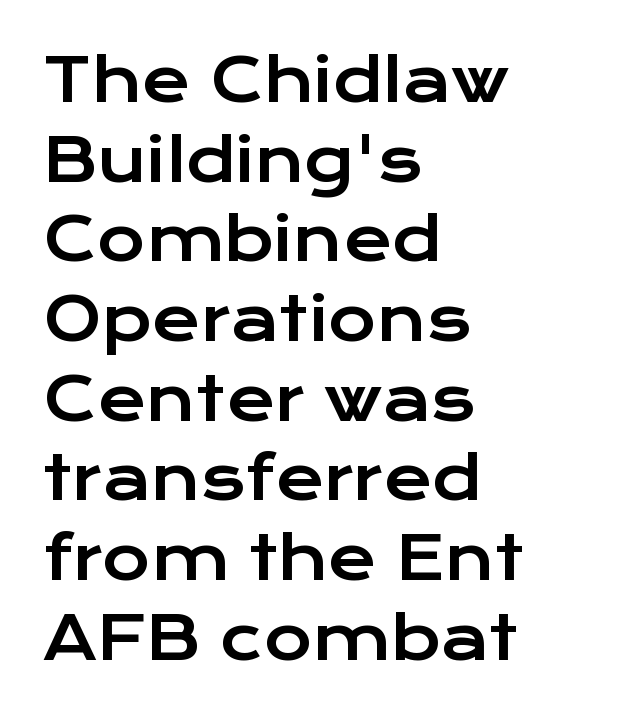
The gap between lines stays unmarked. These lines sit exactly where default settings would place them. In terms of letterform style, serifs are entirely absent. A typesetter would call this proportional, since set widths differ per character. The letters stand straight up with perfectly vertical stems. This sample is left-justified, so line endings fall wherever the words run out.
